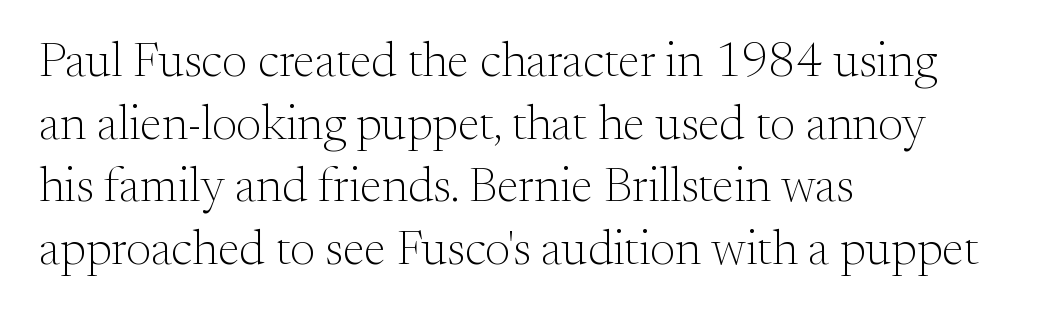
{"serif": "yes", "italic": "no", "bold": "no", "weight": "light", "width": "normal", "stroke_contrast": "medium", "x_height": "small", "monospaced": "no", "underline": "no", "align": "left", "line_spacing": "normal", "line_spacing_ratio": 1.28, "letter_spacing": "normal", "letter_spacing_em": 0.0, "glyph_px": 49}
